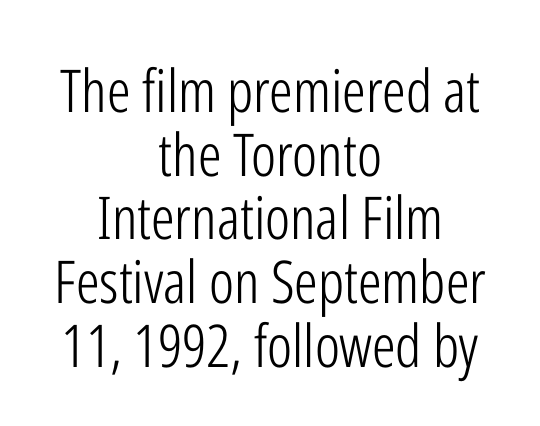
The image shows 59 px light, condensed sans-serif type, upright; set centered, tight line spacing (1.08x), normal letter spacing, not underlined; low stroke contrast and a medium x-height.
